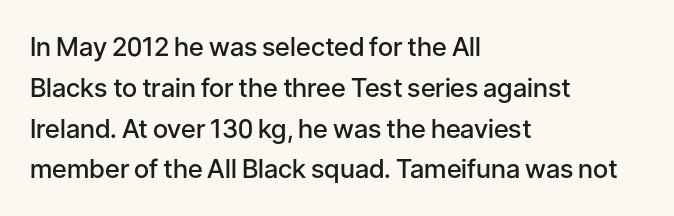
{"italic": "no", "bold": "semi", "underline": "no", "align": "left", "line_spacing": "normal", "line_spacing_ratio": 1.57, "letter_spacing": "normal", "letter_spacing_em": 0.0, "glyph_px": 26}
